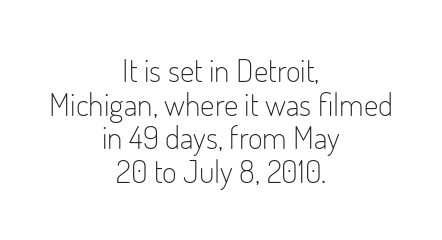
Q: Is the text bold? A: No.
Q: Is the text italic (slanted)? A: No, it is upright.
Q: Is the typeface a serif or a sans-serif typeface? A: Sans-serif.
Q: Is the text underlined? A: No.
Q: How is the paragraph aligned? A: Centered.
Q: Is the spacing between letters normal or unusually wide? A: Normal.
Q: Is the spacing between lines tight, normal or loose? A: Tight.
Q: Width (condensed, normal, or wide)? A: Condensed.
Q: Stroke contrast? A: Low.
Q: x-height? A: Small.
Q: Monospaced? A: No.
